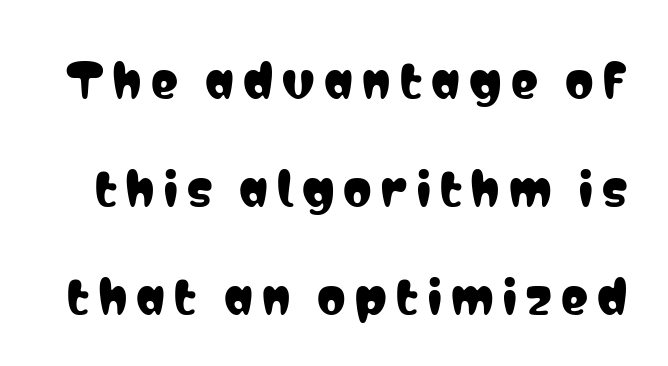
Character widths vary here, with narrow letters taking less room than wide ones. The specimen omits any rule beneath the text block's lines. A typesetter would mark this as roman, not italic. Each letter's strokes conclude bluntly, with no projecting serifs. Line spacing here is loose. Inter-character spacing is expanded well beyond the font's built-in metrics.
